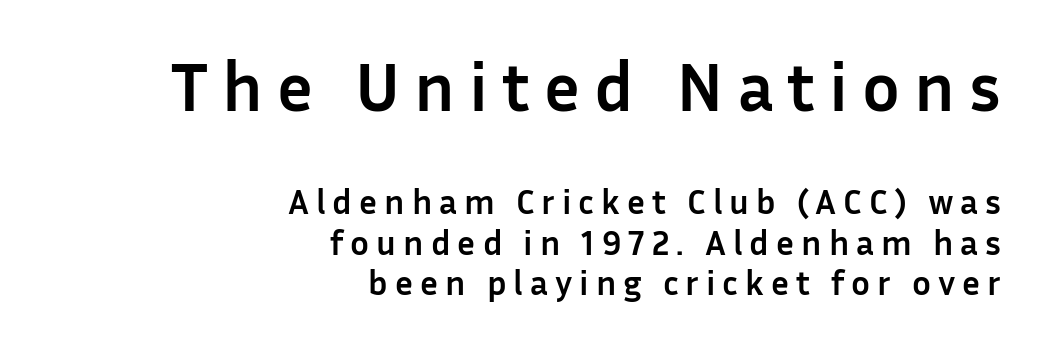
{"serif": "no", "italic": "no", "bold": "yes", "weight": "semibold", "width": "normal", "stroke_contrast": "low", "x_height": "medium", "monospaced": "no", "underline": "no", "align": "right", "line_spacing_ratio": 1.16, "letter_spacing": "wide", "letter_spacing_em": 0.2, "larger_block": "first", "size_ratio": 2.0, "glyph_px": 70}
